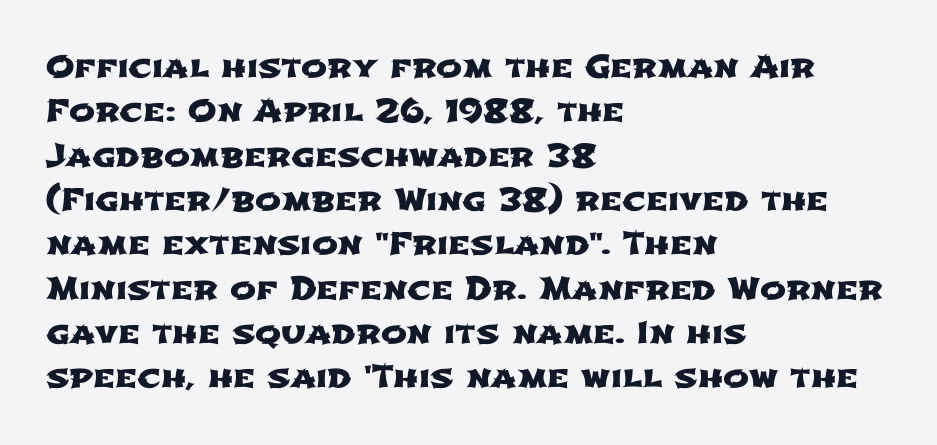
The image shows 31 px wide sans-serif type; set left-aligned, normal line spacing (1.43x), normal letter spacing, not underlined; low stroke contrast and a medium x-height.
